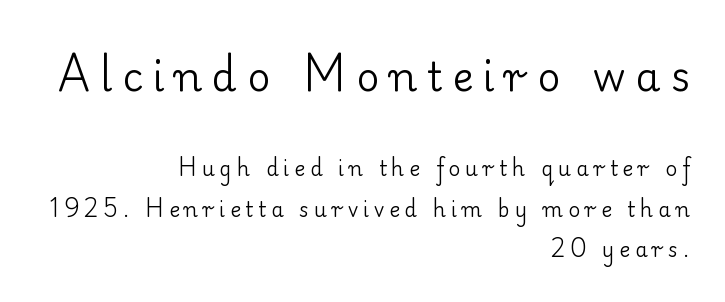
The image shows 40 px regular-weight serif type, upright; set right-aligned, loose line spacing (2.01x), unusually wide letter spacing (+0.25 em), not underlined; the first (top) block is 2.0x larger; low stroke contrast and a small x-height.
